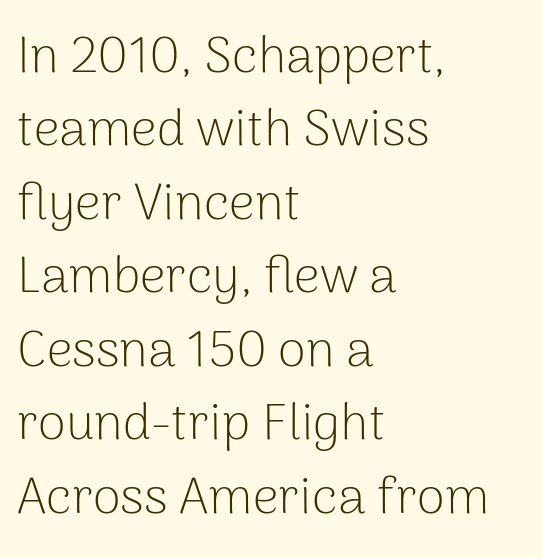
Q: Is the text bold? A: No.
Q: Is the text italic (slanted)? A: No, it is upright.
Q: Is the typeface a serif or a sans-serif typeface? A: Sans-serif.
Q: Is the text underlined? A: No.
Q: How is the paragraph aligned? A: Left-aligned.
Q: Is the spacing between letters normal or unusually wide? A: Normal.
Q: Is the spacing between lines tight, normal or loose? A: Normal.
Q: Width (condensed, normal, or wide)? A: Normal.
Q: Stroke contrast? A: Low.
Q: x-height? A: Medium.
Q: Monospaced? A: No.
